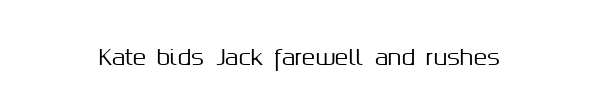
Tall strokes in this sample are plumb rather than angled. Short note: letters normally spaced. Lines of text with bare space underneath.
